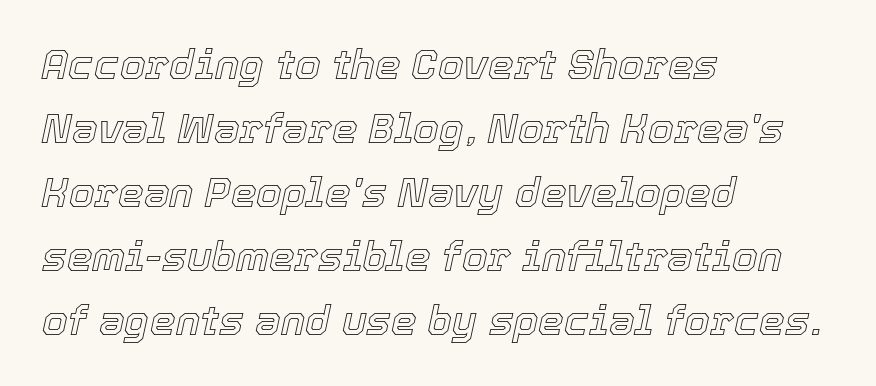
The image shows 41 px text type, italic (leaning right); set left-aligned, normal line spacing (1.56x), normal letter spacing, not underlined; a medium x-height.
